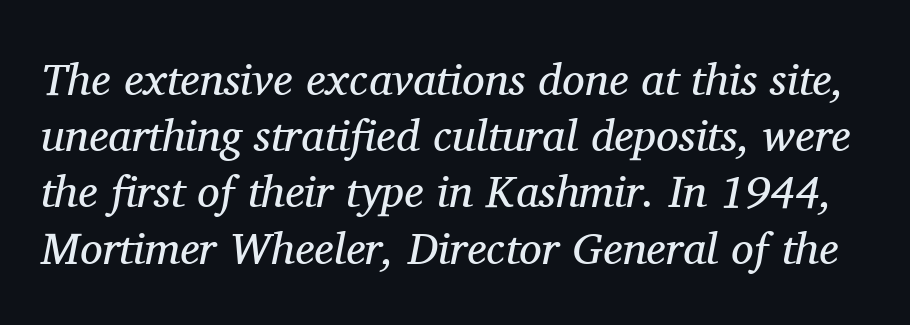
Q: Is the text bold? A: No.
Q: Is the text italic (slanted)? A: Yes, it leans right by about 11 degrees.
Q: Is the typeface a serif or a sans-serif typeface? A: Serif.
Q: Is the text underlined? A: No.
Q: Is the spacing between letters normal or unusually wide? A: Normal.
Q: Is the spacing between lines tight, normal or loose? A: Normal.
Q: Width (condensed, normal, or wide)? A: Normal.
Q: Stroke contrast? A: Medium.
Q: x-height? A: Medium.
Q: Monospaced? A: No.
